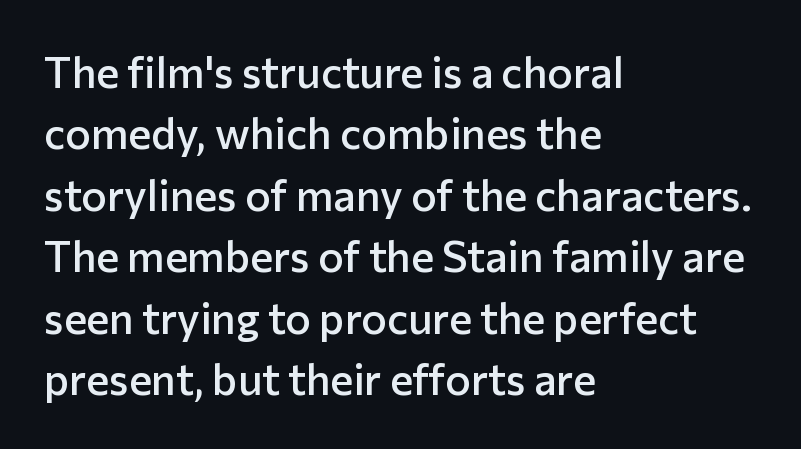
The image shows 43 px semibold sans-serif type, upright; set left-aligned, normal line spacing (1.43x), normal letter spacing, not underlined; low stroke contrast and a medium x-height.
